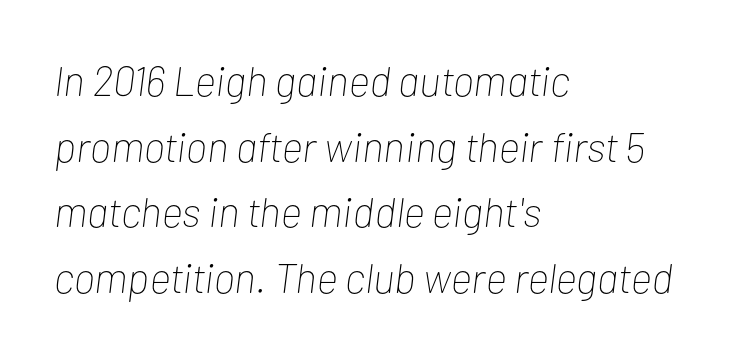
Characters are canted at an angle relative to the baseline's perpendicular. Each stroke keeps to a modest, everyday thickness or less. Quick note: underline off. Note the varied advance widths — an 'i' is clearly narrower than an 'm'. Line starts are locked; line ends wander. Short note: letters normally spaced.
